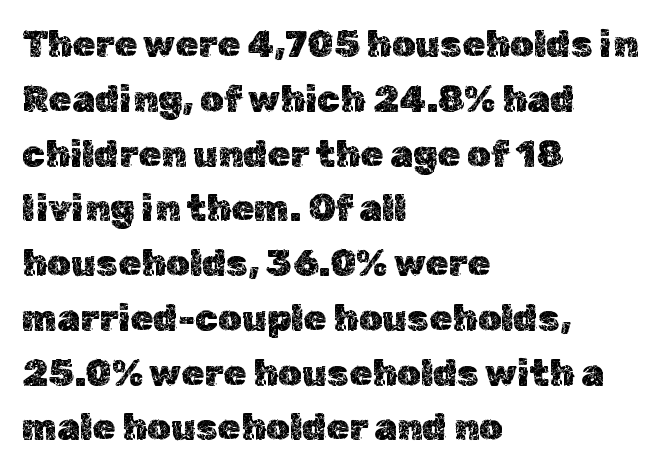
{"italic": "no", "width": "normal", "x_height": "medium", "monospaced": "no", "underline": "no", "align": "left", "line_spacing": "normal", "line_spacing_ratio": 1.48, "letter_spacing": "normal", "letter_spacing_em": 0.0, "glyph_px": 37}
